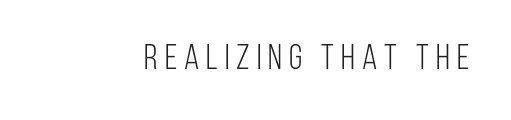
The gap between lines stays unmarked. You could only call the tracking loose — the letters float apart. Spacing verdict: proportional, widths tailored to each character. Bold? No — there's no thickening of the strokes. In terms of posture, this sample is upright. The face used here is a sans, in the tradition of grotesques and geometrics.
